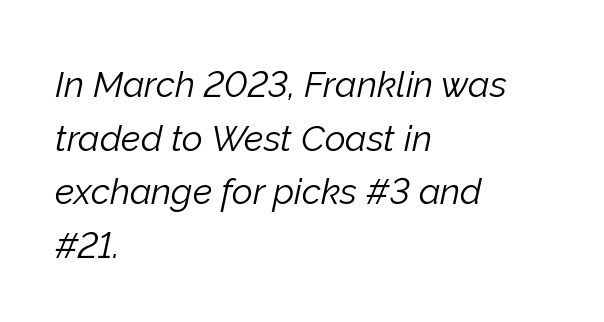
Q: Is the text bold? A: No.
Q: Is the text italic (slanted)? A: Yes, it leans right by about 12 degrees.
Q: Is the text underlined? A: No.
Q: How is the paragraph aligned? A: Left-aligned.
Q: Is the spacing between letters normal or unusually wide? A: Normal.
Q: Is the spacing between lines tight, normal or loose? A: Normal.
Q: Width (condensed, normal, or wide)? A: Normal.
Q: Stroke contrast? A: Low.
Q: x-height? A: Medium.
Q: Monospaced? A: No.
